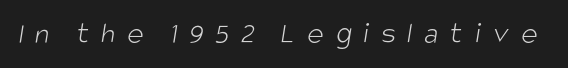
Descenders hang freely into open space. Each word looks stretched out because of the extra space between its letters. Type style note: lacks serifs. Summary of weight: not heavy and not bold. Spacing verdict: proportional, widths tailored to each character.
